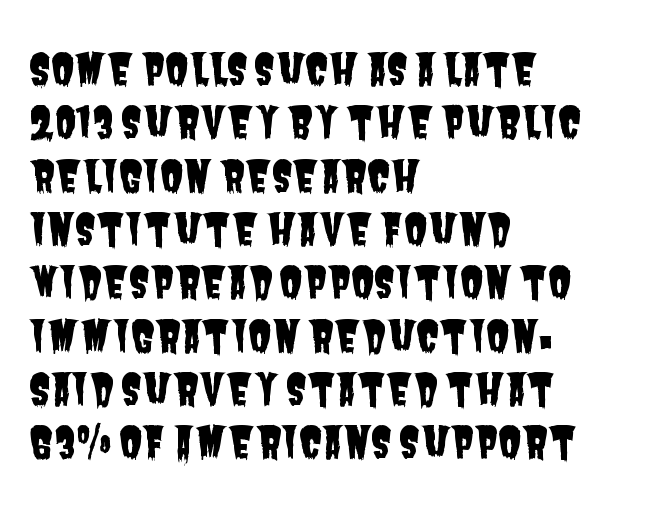
The image shows 43 px condensed sans-serif type; set left-aligned, line spacing 1.24x, normal letter spacing, not underlined; low stroke contrast and a large x-height.
